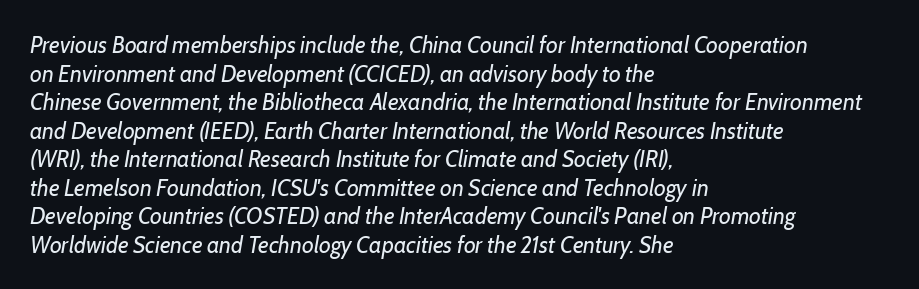
Glance below the letters and you will spot only blank space. Bold? No — there's no thickening of the strokes. This rendering uses left alignment, leaving the right contour irregular. The gaps between neighbouring characters are ordinary and unremarkable. Rendered with sloped, italic letterforms.
